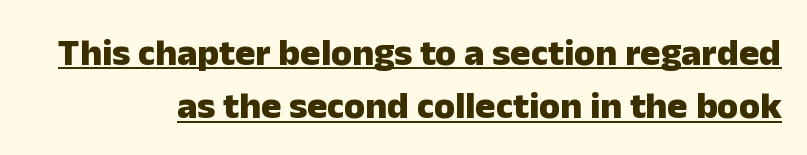
{"serif": "no", "italic": "no", "bold": "yes", "weight": "heavy", "width": "normal", "stroke_contrast": "low", "x_height": "medium", "monospaced": "no", "underline": "yes", "line_spacing": "normal", "line_spacing_ratio": 1.4, "letter_spacing": "normal", "letter_spacing_em": 0.0, "glyph_px": 38}
